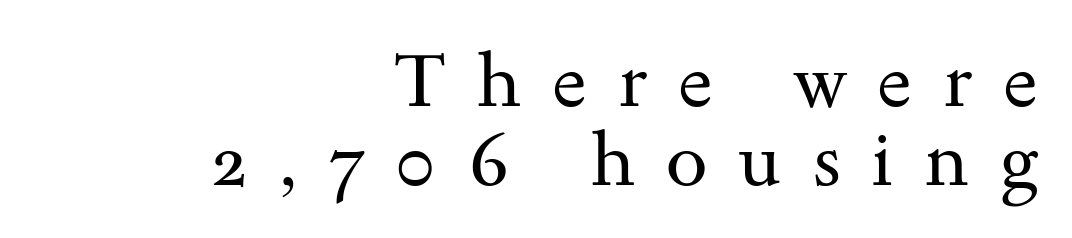
Spacing between characters has been opened up far beyond the box default. Layout note: lines flush right. Little horizontal feet cap the strokes, marking this as serif type. Regarding leading, the lines here are crowded together. Character widths vary here, with narrow letters taking less room than wide ones. A bare baseline throughout the passage.
